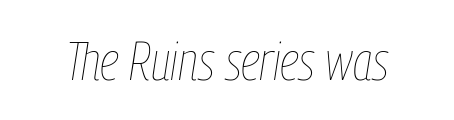
This rendering leaves character spacing at its baseline value. No heavy texture on the line: the type isn't bold. Decoration check: the copy has no underline. This sample has the flowing, uneven cadence of proportional lettering.
